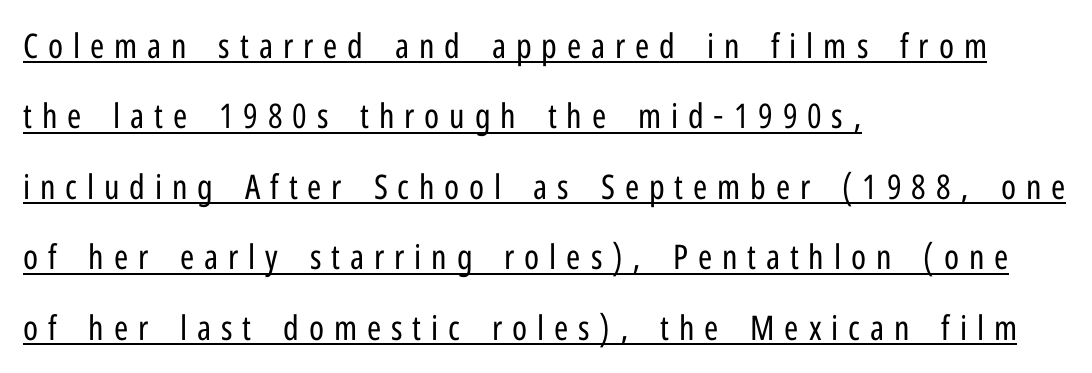
It's the straight-up-and-down kind of type. Compared with typical body copy, the letter spacing here is much looser. The ragged edge is on the right, which tells us the setting is flush left. Do the characters align in a grid? No, the font is proportional. You can tell from the bare stems that sans-serif type was used.
